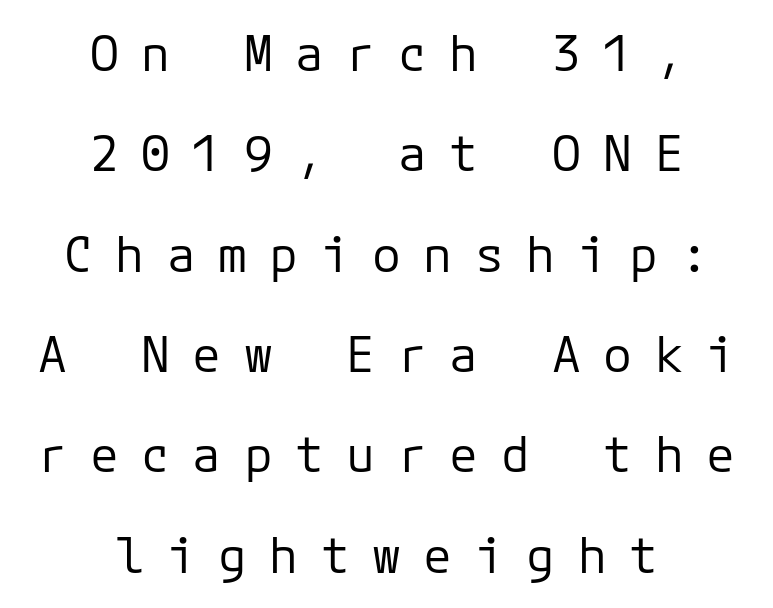
Q: Is the text bold? A: No.
Q: Is the text italic (slanted)? A: No, it is upright.
Q: Is the typeface a serif or a sans-serif typeface? A: Sans-serif.
Q: Is the text underlined? A: No.
Q: How is the paragraph aligned? A: Centered.
Q: Is the spacing between letters normal or unusually wide? A: Unusually wide.
Q: Is the spacing between lines tight, normal or loose? A: Loose.
Q: Width (condensed, normal, or wide)? A: Normal.
Q: Stroke contrast? A: Low.
Q: x-height? A: Medium.
Q: Monospaced? A: Yes.
